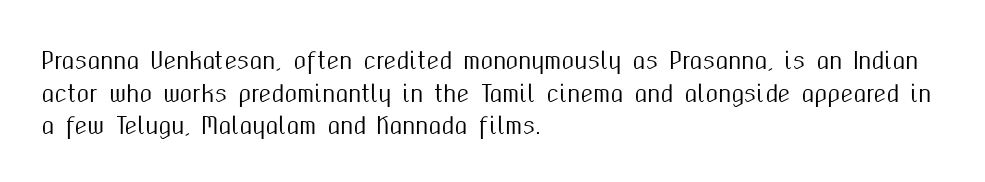
{"italic": "no", "underline": "no", "align": "left", "line_spacing": "normal", "line_spacing_ratio": 1.42, "letter_spacing": "normal", "letter_spacing_em": 0.0, "glyph_px": 23}
